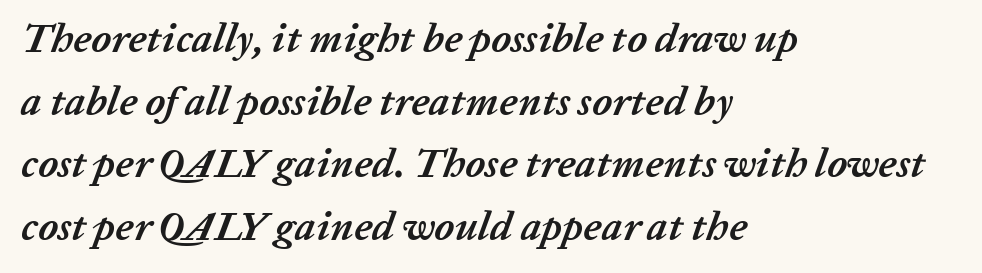
The gap between lines stays unmarked. Do the characters align in a grid? No, the font is proportional. Is the block centered? No — it sits flush against the left margin. The vertical gap from one line to the next is medium. When letters slant like this, we call the style italic.
